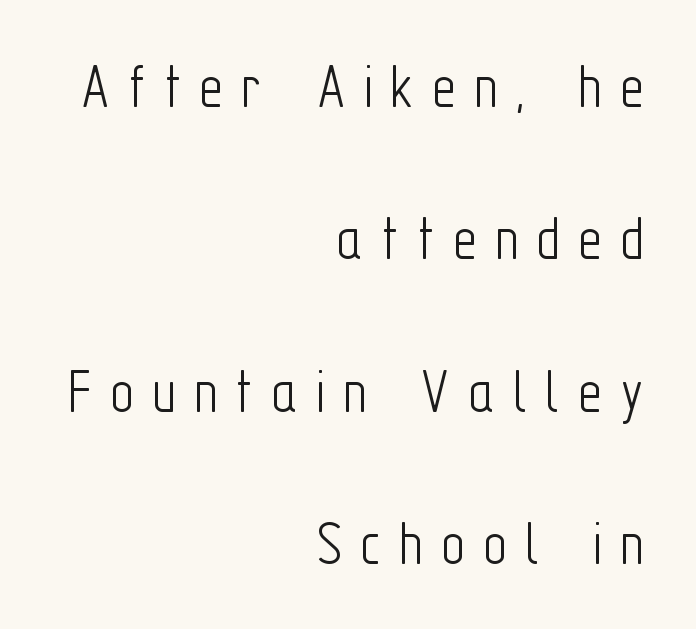
The image shows 66 px light, condensed sans-serif type, upright; set right-aligned, loose line spacing (2.31x), unusually wide letter spacing (+0.27 em), not underlined; low stroke contrast and a medium x-height.
